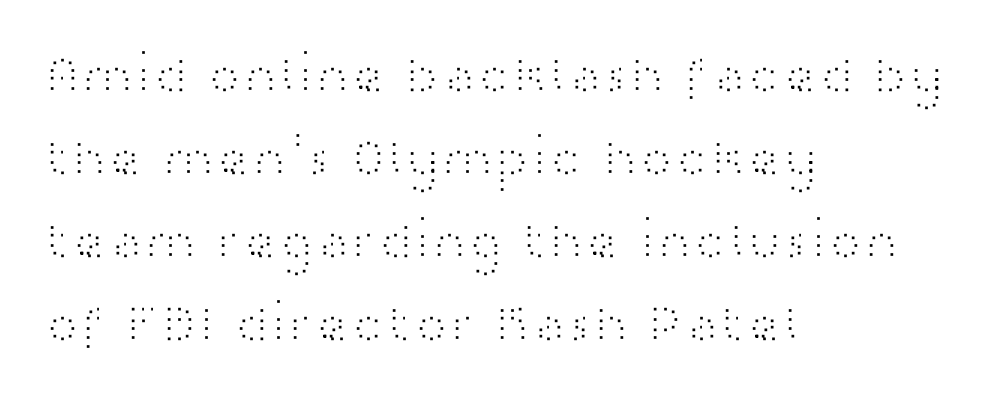
{"serif": "no", "italic": "no", "bold": "no", "weight": "light", "width": "wide", "stroke_contrast": "high", "x_height": "medium", "monospaced": "no", "underline": "no", "align": "left", "line_spacing": "normal", "line_spacing_ratio": 1.54, "letter_spacing": "normal", "letter_spacing_em": 0.0, "glyph_px": 54}
